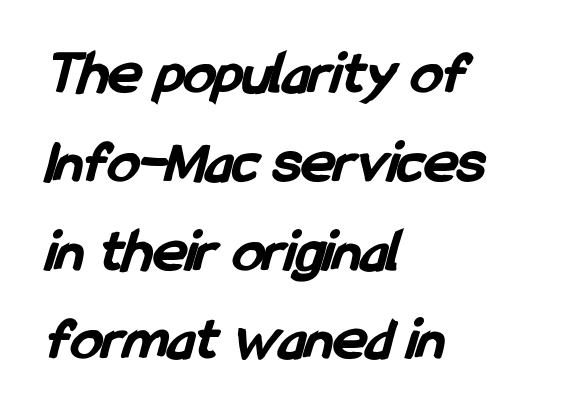
{"serif": "no", "bold": "yes", "weight": "bold", "width": "condensed", "stroke_contrast": "low", "x_height": "medium", "monospaced": "no", "underline": "no", "align": "left", "line_spacing": "normal", "line_spacing_ratio": 1.41, "letter_spacing": "normal", "letter_spacing_em": 0.0, "glyph_px": 63}
